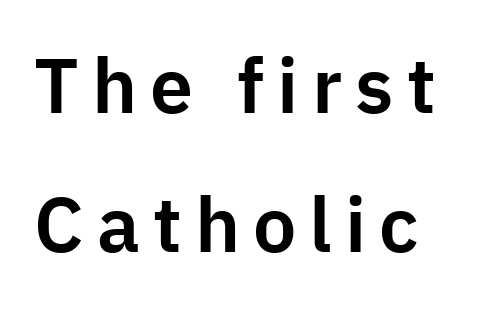
The image shows 77 px sans-serif type, upright; set line spacing 1.81x, not underlined; low stroke contrast and a medium x-height.
